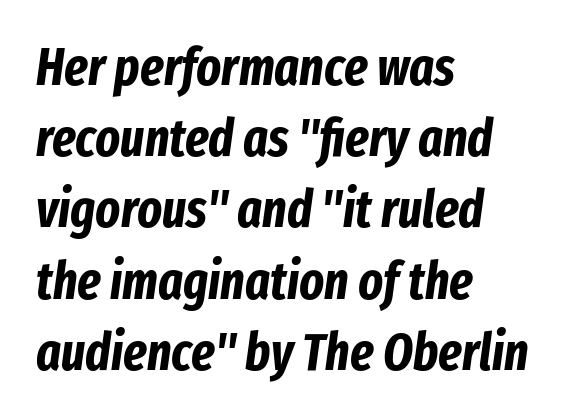
You can tell it's italic because the verticals aren't actually vertical. Left-aligned paragraph, ragged on the right. A dark, heavy texture on the line: the type is bold. The passage shown is typed in a proportional face where columns would drift. Letter spacing: default. These lines sit exactly where default settings would place them.
